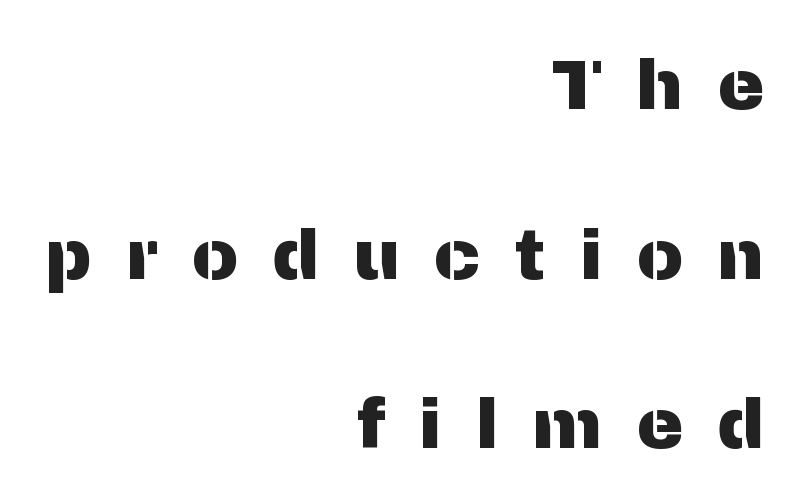
Q: Is the text italic (slanted)? A: No, it is upright.
Q: Is the typeface a serif or a sans-serif typeface? A: Sans-serif.
Q: Is the text underlined? A: No.
Q: How is the paragraph aligned? A: Right-aligned.
Q: Is the spacing between letters normal or unusually wide? A: Unusually wide.
Q: Is the spacing between lines tight, normal or loose? A: Loose.
Q: Width (condensed, normal, or wide)? A: Normal.
Q: Stroke contrast? A: Medium.
Q: x-height? A: Medium.
Q: Monospaced? A: No.
